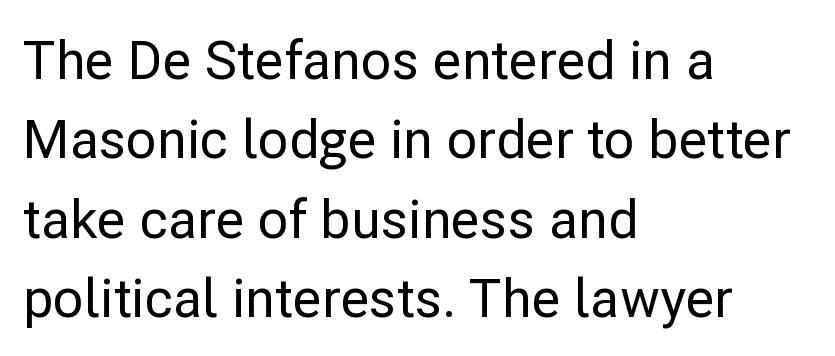
The image shows 53 px sans-serif type, upright; set left-aligned, normal line spacing (1.5x), normal letter spacing, not underlined; low stroke contrast and a medium x-height.
